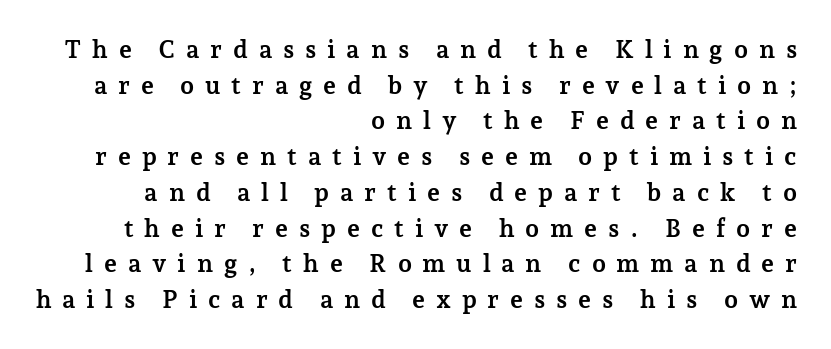
{"italic": "no", "bold": "yes", "underline": "no", "align": "right", "line_spacing": "normal", "line_spacing_ratio": 1.43, "letter_spacing": "wide", "letter_spacing_em": 0.43, "glyph_px": 25}
